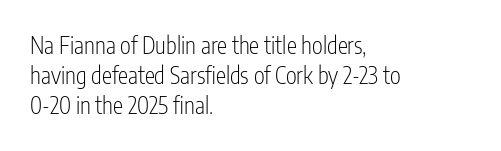
{"italic": "no", "bold": "no", "underline": "no", "align": "left", "line_spacing": "normal", "line_spacing_ratio": 1.31, "letter_spacing": "normal", "letter_spacing_em": 0.0, "glyph_px": 23}
